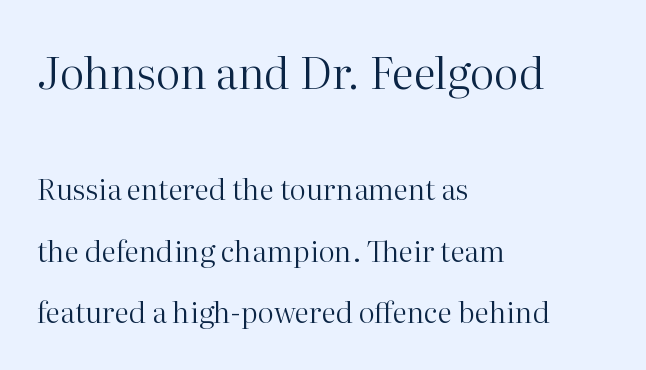
Alignment: flush left. Little horizontal feet cap the strokes, marking this as serif type. This reads as an unemphasized weight, regular at the heaviest. Block one is the big one; block two sits smaller underneath.
